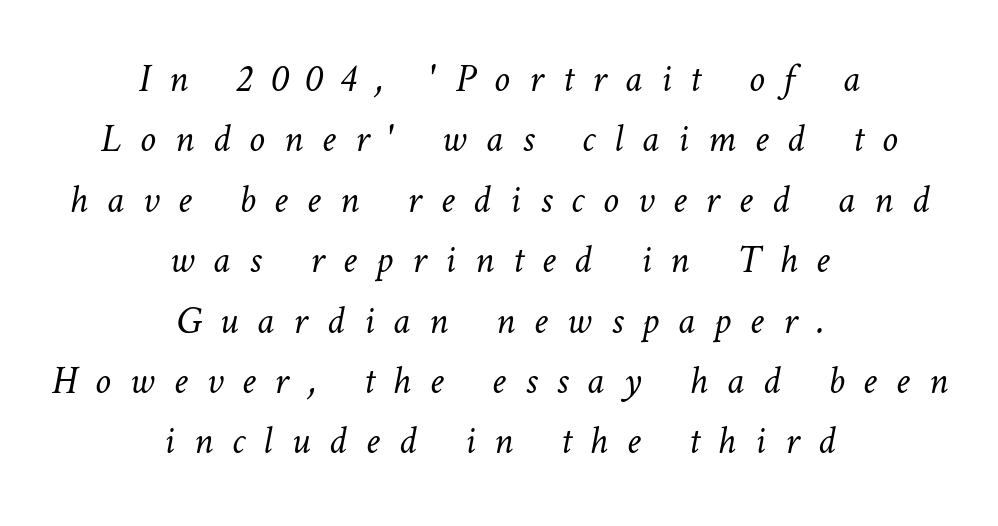
The image shows 40 px light type; set centered, normal line spacing (1.51x), unusually wide letter spacing (+0.47 em), not underlined; low stroke contrast and a medium x-height.
